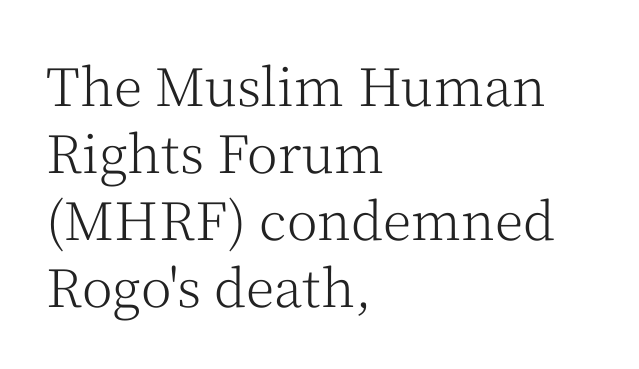
Tracking value appears to be zero — textbook default spacing. These lines were composed using upright roman letters. Rows of type keep a routine distance in the vertical direction. These lines are rendered in a variable-pitch font. The passage shown is typeset with a serif family. Caption: multi-line text, flush left, ragged right.
